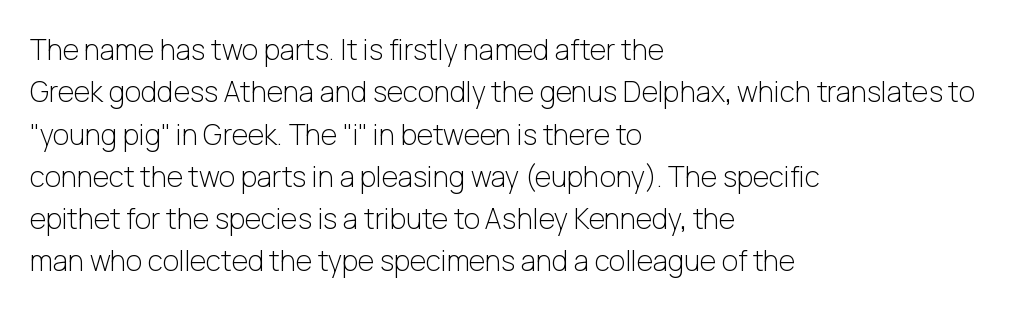
In CSS terms this would be text-align: left. Beneath every word, the page is bare. Between one letter and the next there's only the usual sliver of space. A typesetter would call this proportional, since set widths differ per character. Letterform terminals end flat and unadorned throughout the passage.
